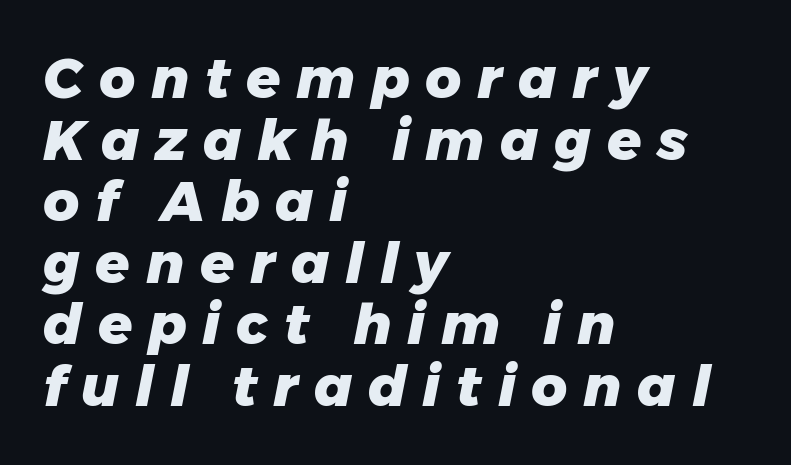
{"italic": "yes", "lean": "right", "slant_degrees": 11, "bold": "yes", "weight": "heavy", "width": "normal", "stroke_contrast": "low", "x_height": "medium", "monospaced": "no", "underline": "no", "align": "left", "line_spacing": "tight", "line_spacing_ratio": 1.1, "letter_spacing": "wide", "letter_spacing_em": 0.28, "glyph_px": 56}
